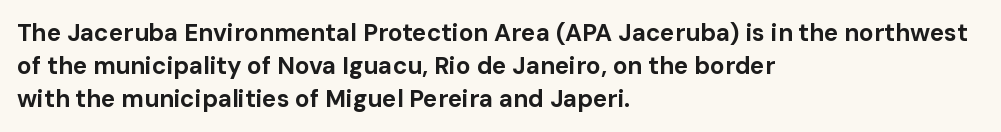
The image shows 24 px bold type, upright; set left-aligned, normal line spacing (1.37x), normal letter spacing, not underlined.
